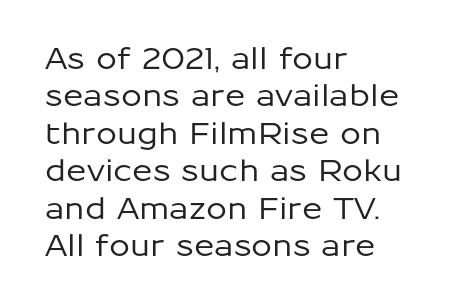
One-word summary of the alignment: left. You can tell it's not italic because the verticals are truly vertical. Bare-footed words on every line. This rendering employs a face without finishing strokes, i.e., a sans-serif. Compared with typical paragraphs, the rows here are spaced about the same. The line texture is even and compact thanks to regular tracking.
